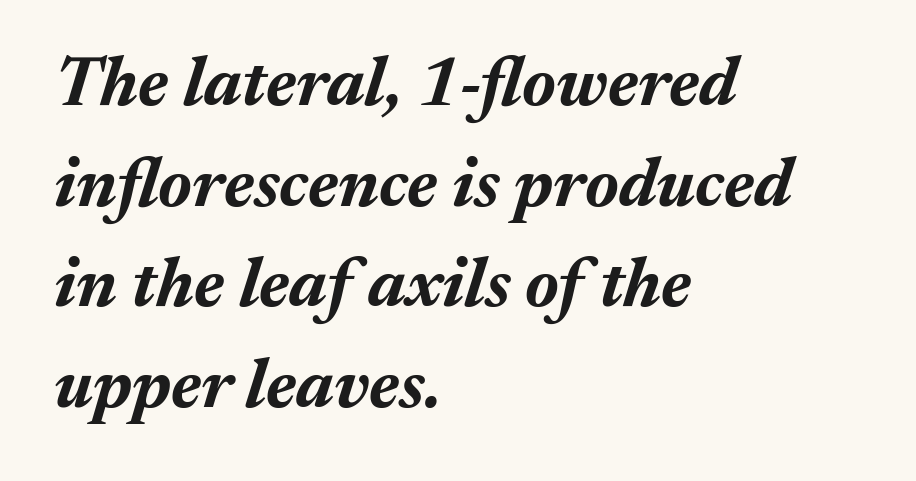
Q: Is the text bold? A: Yes.
Q: Is the text italic (slanted)? A: Yes, it leans right by about 17 degrees.
Q: Is the text underlined? A: No.
Q: How is the paragraph aligned? A: Left-aligned.
Q: Is the spacing between letters normal or unusually wide? A: Normal.
Q: Is the spacing between lines tight, normal or loose? A: Normal.
Q: Width (condensed, normal, or wide)? A: Normal.
Q: Stroke contrast? A: Medium.
Q: x-height? A: Medium.
Q: Monospaced? A: No.
